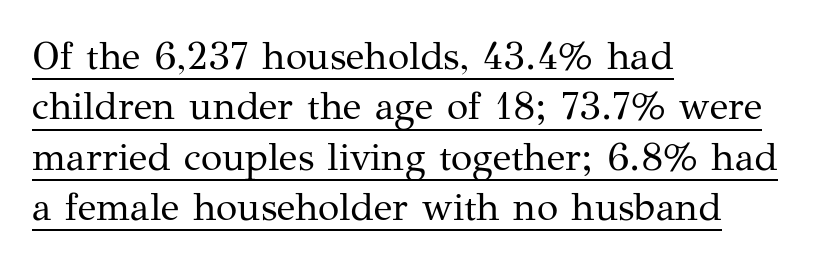
Q: Is the text bold? A: No.
Q: Is the text italic (slanted)? A: No, it is upright.
Q: Is the typeface a serif or a sans-serif typeface? A: Serif.
Q: Is the text underlined? A: Yes.
Q: How is the paragraph aligned? A: Left-aligned.
Q: Is the spacing between letters normal or unusually wide? A: Normal.
Q: Is the spacing between lines tight, normal or loose? A: Normal.
Q: Width (condensed, normal, or wide)? A: Normal.
Q: Stroke contrast? A: Medium.
Q: x-height? A: Medium.
Q: Monospaced? A: No.
